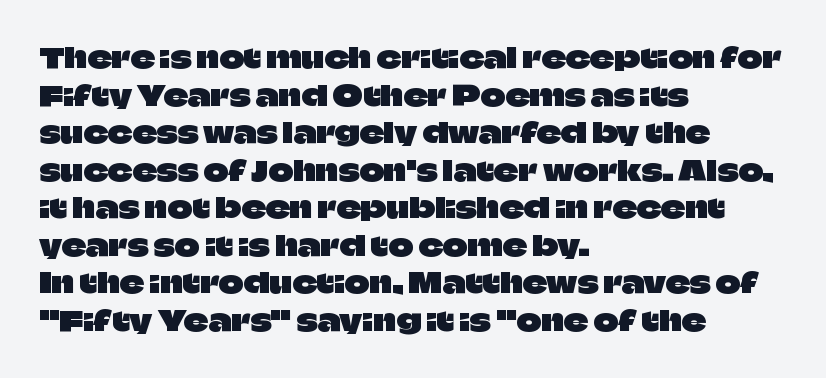
Plain, unruled lines of type. The lines in this sample share a left origin and differ only in where they stop. The specimen reads as upright at a glance. Letter spacing: default. If you measured baseline to baseline, you'd find a middling distance.
